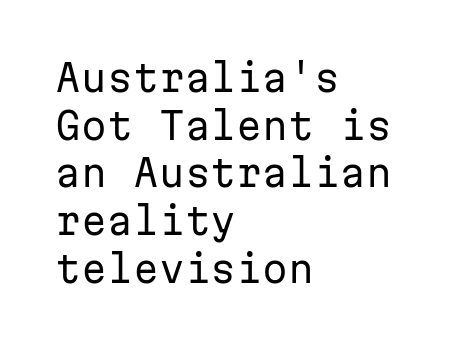
{"serif": "no", "italic": "no", "bold": "no", "weight": "regular", "width": "normal", "stroke_contrast": "low", "x_height": "medium", "monospaced": "yes", "underline": "no", "align": "left", "line_spacing": "normal", "line_spacing_ratio": 1.29, "letter_spacing": "normal", "letter_spacing_em": 0.0, "glyph_px": 37}
